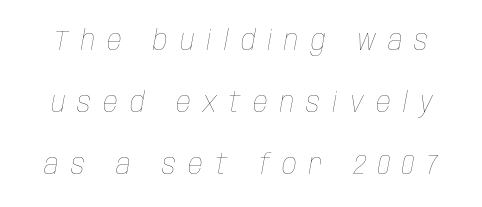
Students, note that the glyphs here are deliberately spaced far apart. You could not count columns in this text — the font is proportionally spaced. The rendering uses a large line-height, opening up the rows. The baseline area is clear. It's the slanting kind of type. The passage shown is not bold in any degree.
